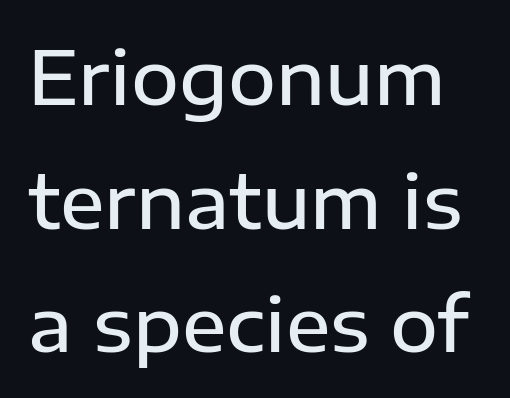
Q: Is the text bold? A: Semi-bold.
Q: Is the text italic (slanted)? A: No, it is upright.
Q: Is the typeface a serif or a sans-serif typeface? A: Sans-serif.
Q: Is the text underlined? A: No.
Q: Is the spacing between letters normal or unusually wide? A: Normal.
Q: Is the spacing between lines tight, normal or loose? A: Normal.
Q: Width (condensed, normal, or wide)? A: Normal.
Q: Stroke contrast? A: Low.
Q: x-height? A: Medium.
Q: Monospaced? A: No.
